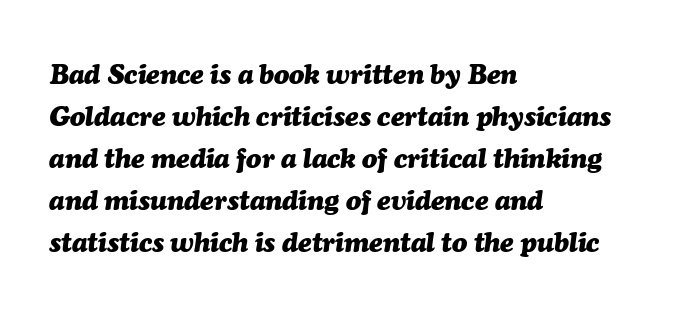
Thick stems and heavy bowls — unmistakably bold. These lines are set flush left with a ragged right edge. An italicized treatment has been applied to the whole sample. Decoration check: the copy has no underline. One glance says typical: line gaps are just what's usual. A typesetter would call this zero additional tracking.
